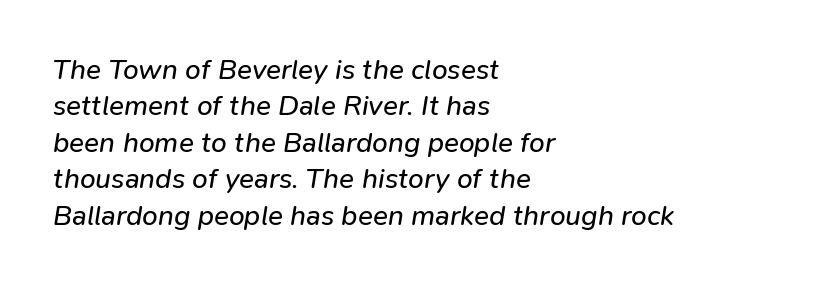
Q: Is the text bold? A: No.
Q: Is the text italic (slanted)? A: Yes, it leans right by about 9 degrees.
Q: Is the text underlined? A: No.
Q: How is the paragraph aligned? A: Left-aligned.
Q: Is the spacing between letters normal or unusually wide? A: Normal.
Q: Is the spacing between lines tight, normal or loose? A: Normal.
Q: Width (condensed, normal, or wide)? A: Normal.
Q: Stroke contrast? A: Low.
Q: x-height? A: Medium.
Q: Monospaced? A: No.
